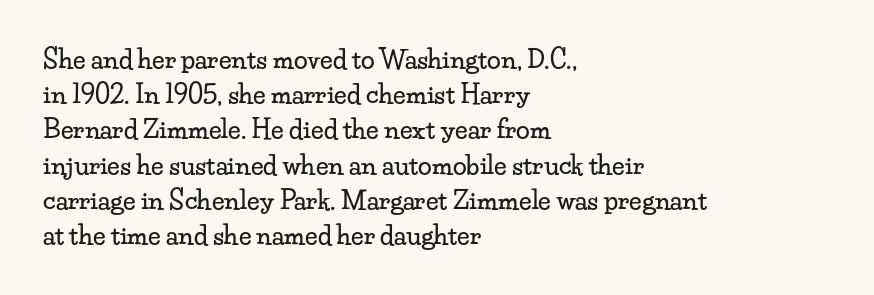
Posture: straight, roman, zero tilt. This rendering uses left alignment, leaving the right contour irregular. This sample keeps an unexceptional amount of space between lines. Bare-footed words on every line.
